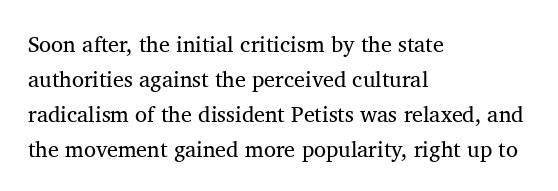
Q: Is the text bold? A: No.
Q: Is the text italic (slanted)? A: No, it is upright.
Q: Is the text underlined? A: No.
Q: How is the paragraph aligned? A: Left-aligned.
Q: Is the spacing between letters normal or unusually wide? A: Normal.
Q: Is the spacing between lines tight, normal or loose? A: Normal.
